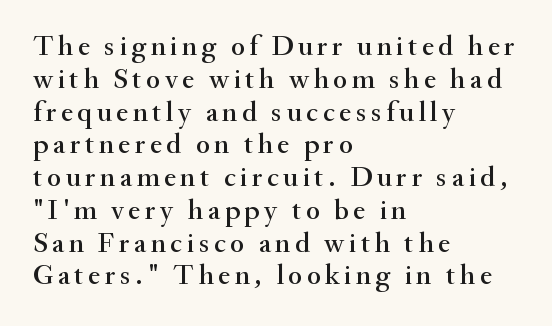
{"serif": "yes", "italic": "no", "width": "normal", "stroke_contrast": "medium", "x_height": "small", "monospaced": "no", "underline": "no", "align": "left", "line_spacing": "tight", "line_spacing_ratio": 1.13, "glyph_px": 29}
